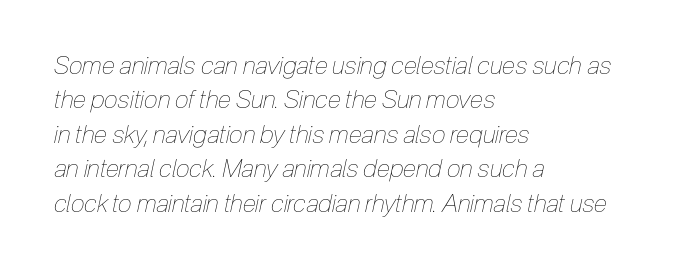
The image shows 25 px text type, italic (leaning right); set left-aligned, normal line spacing (1.38x), normal letter spacing, not underlined.
